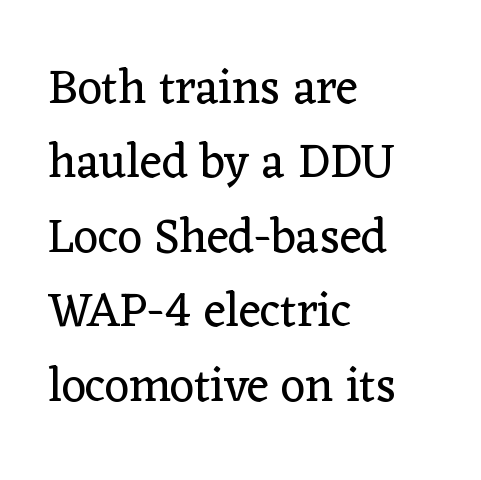
{"serif": "yes", "italic": "no", "bold": "no", "weight": "regular", "width": "normal", "stroke_contrast": "low", "x_height": "medium", "monospaced": "no", "underline": "no", "align": "left", "line_spacing": "normal", "line_spacing_ratio": 1.55, "letter_spacing": "normal", "letter_spacing_em": 0.0, "glyph_px": 48}
